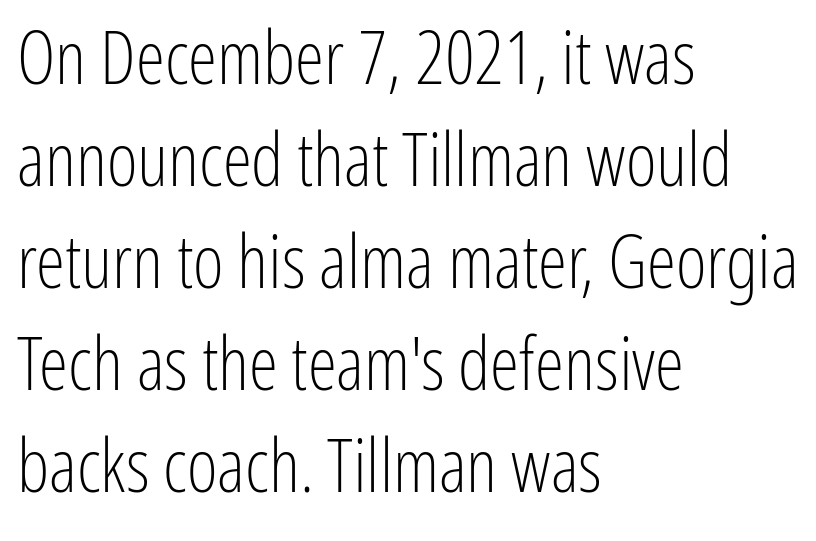
{"serif": "no", "italic": "no", "bold": "no", "weight": "light", "width": "condensed", "stroke_contrast": "low", "x_height": "medium", "monospaced": "no", "underline": "no", "align": "left", "line_spacing": "normal", "line_spacing_ratio": 1.38, "letter_spacing": "normal", "letter_spacing_em": 0.0, "glyph_px": 74}
